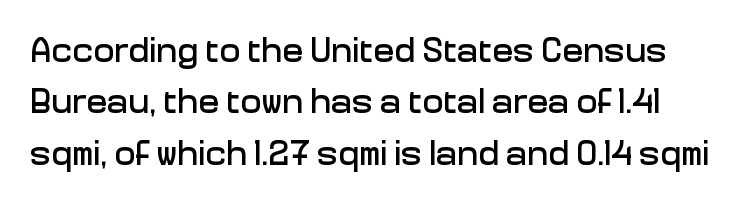
You could not count columns in this text — the font is proportionally spaced. Check where the strokes stop: nothing finishes them off — pure sans. Tracking value appears to be zero — textbook default spacing. Notice how the stems are strictly vertical — no italics here. Is there much room between lines? A standard amount, neither cramped nor airy. A clean baseline with only descenders dipping below it.
